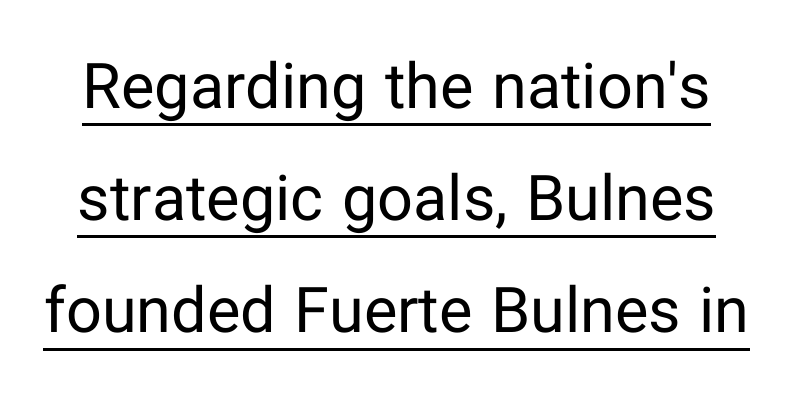
It's the straight-up-and-down kind of type. Stroke terminals: plain, sans-serif. A rule runs beneath these lines of type. Tracking value appears to be zero — textbook default spacing.
